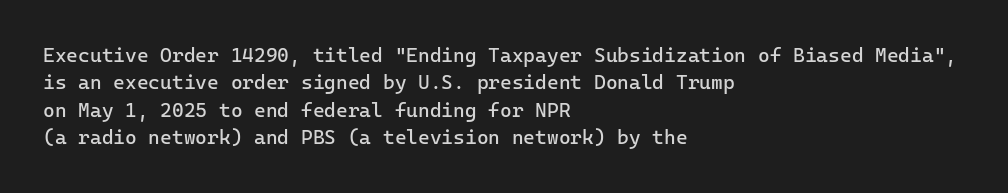
Q: Is the text bold? A: No.
Q: Is the text italic (slanted)? A: No, it is upright.
Q: Is the text underlined? A: No.
Q: How is the paragraph aligned? A: Left-aligned.
Q: Is the spacing between letters normal or unusually wide? A: Normal.
Q: Is the spacing between lines tight, normal or loose? A: Normal.
